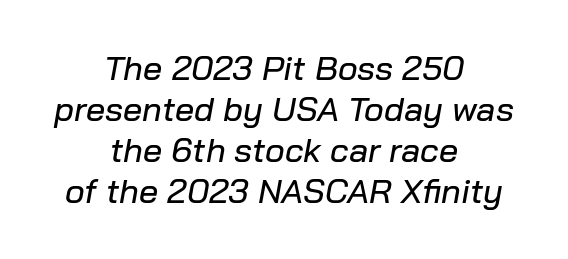
Q: Is the text italic (slanted)? A: Yes, it leans right by about 10 degrees.
Q: Is the text underlined? A: No.
Q: How is the paragraph aligned? A: Centered.
Q: Is the spacing between letters normal or unusually wide? A: Normal.
Q: Width (condensed, normal, or wide)? A: Normal.
Q: Stroke contrast? A: Low.
Q: x-height? A: Medium.
Q: Monospaced? A: No.
